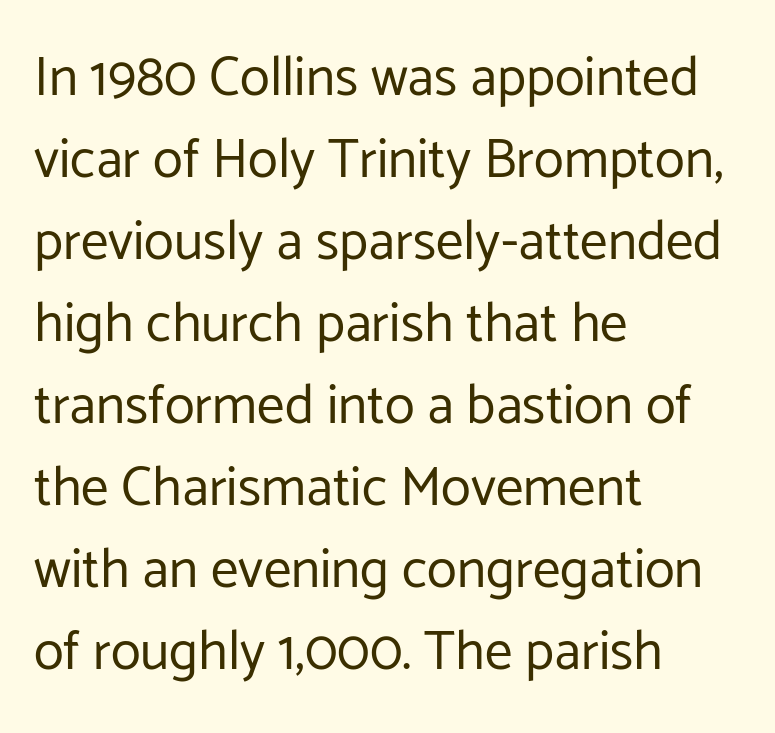
The rendering uses natural spacing where letterforms have individual widths. Check under the words: just untouched page. Compared with typical body copy, the letter spacing here is the same. Examine the stroke ends and you'll find no serifs. The space between consecutive lines is moderate. The setting favours the left margin, as ordinary paragraphs usually do.
